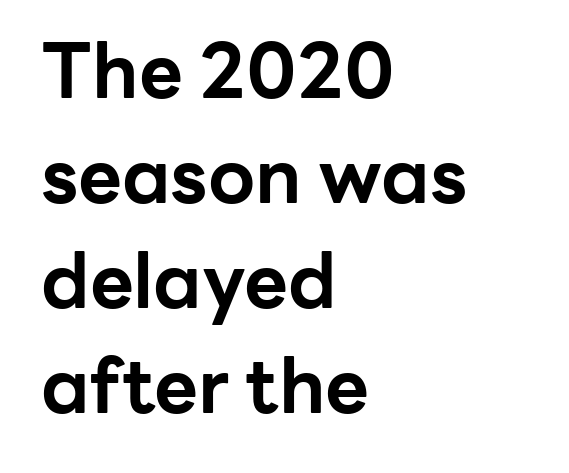
Honestly, there is no underline to notice here at all. Look at the tracking — it's just the regular setting, nothing added. The lines in this sample share a left origin and differ only in where they stop. Set as a true bold cut, around the 700 mark. Every character sits straight up, as roman type does.
